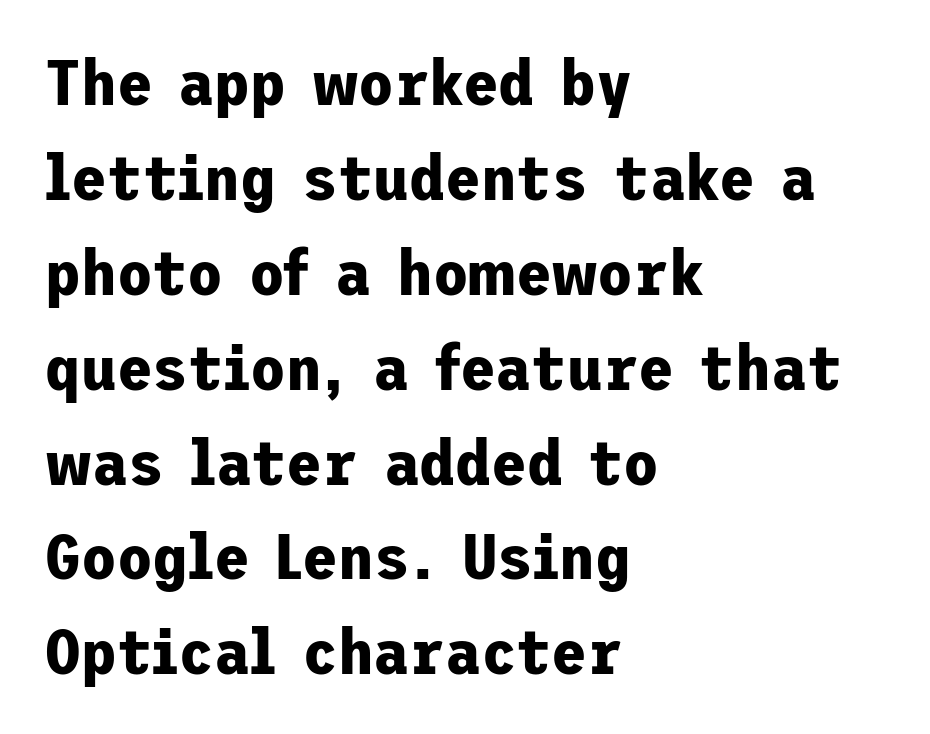
Q: Is the text bold? A: Yes.
Q: Is the text italic (slanted)? A: No, it is upright.
Q: Is the typeface a serif or a sans-serif typeface? A: Sans-serif.
Q: Is the text underlined? A: No.
Q: How is the paragraph aligned? A: Left-aligned.
Q: Is the spacing between letters normal or unusually wide? A: Normal.
Q: Is the spacing between lines tight, normal or loose? A: Normal.
Q: Width (condensed, normal, or wide)? A: Normal.
Q: Stroke contrast? A: Low.
Q: x-height? A: Medium.
